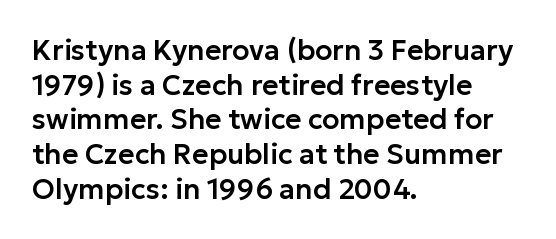
Q: Is the text italic (slanted)? A: No, it is upright.
Q: Is the typeface a serif or a sans-serif typeface? A: Sans-serif.
Q: Is the text underlined? A: No.
Q: How is the paragraph aligned? A: Left-aligned.
Q: Is the spacing between letters normal or unusually wide? A: Normal.
Q: Width (condensed, normal, or wide)? A: Normal.
Q: Stroke contrast? A: Low.
Q: x-height? A: Medium.
Q: Monospaced? A: No.
